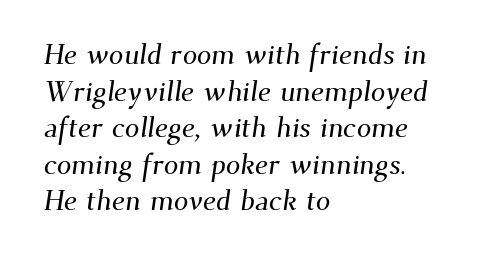
{"serif": "yes", "width": "normal", "stroke_contrast": "medium", "x_height": "small", "monospaced": "no", "underline": "no", "align": "left", "line_spacing": "normal", "line_spacing_ratio": 1.26, "letter_spacing": "normal", "letter_spacing_em": 0.0, "glyph_px": 29}
